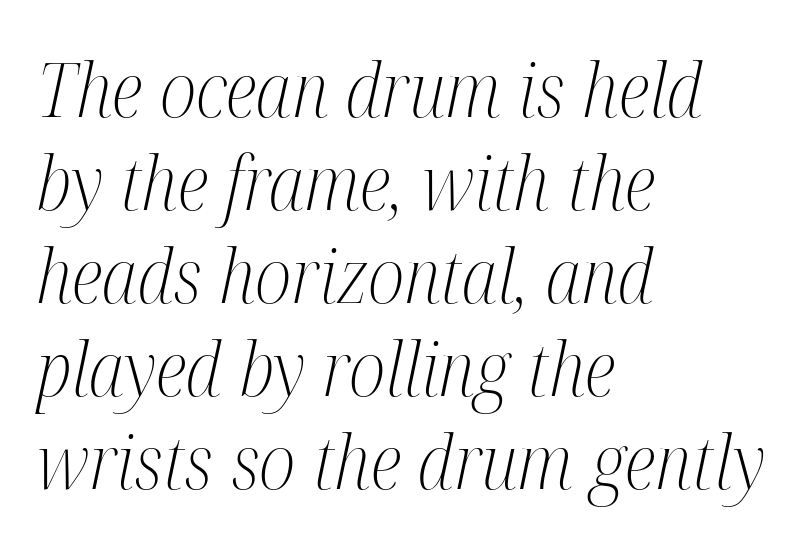
The image shows 75 px light, condensed serif type, italic (leaning right); set left-aligned, line spacing 1.24x, normal letter spacing, not underlined; medium stroke contrast and a medium x-height.
